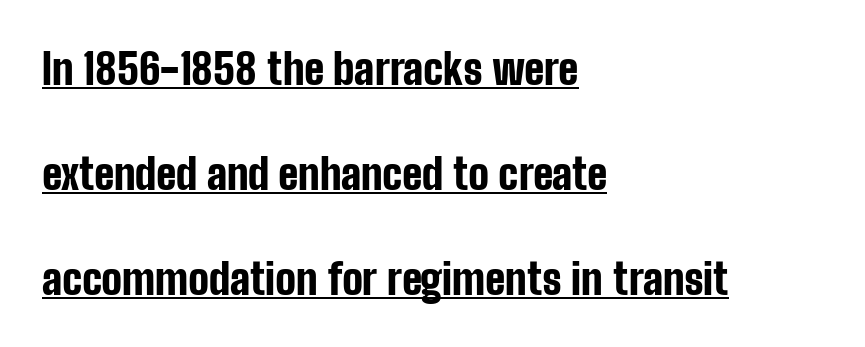
The image shows 43 px bold, condensed sans-serif type, upright; set left-aligned, loose line spacing (2.44x), normal letter spacing, underlined; low stroke contrast and a medium x-height.
